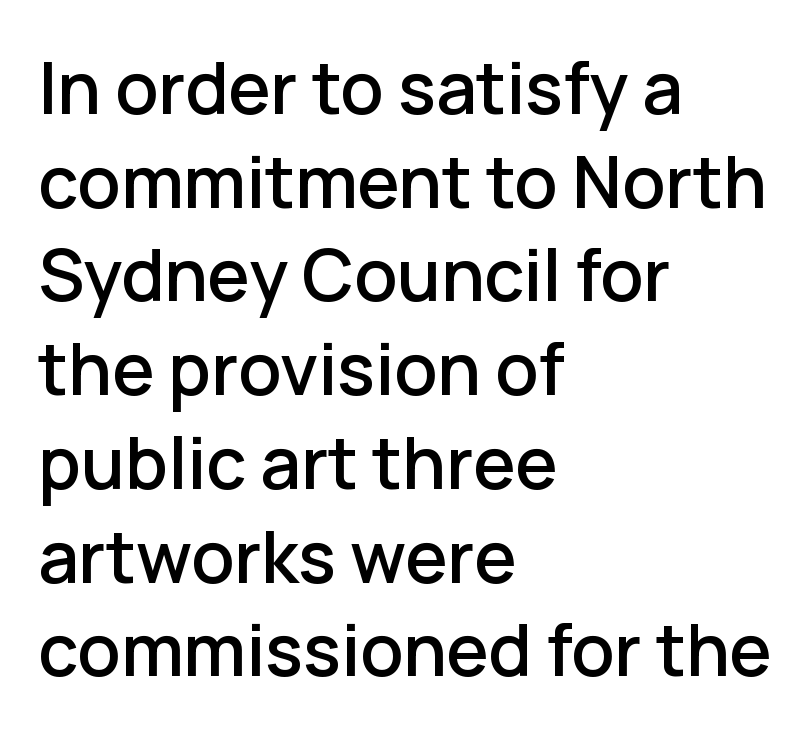
Q: Is the text italic (slanted)? A: No, it is upright.
Q: Is the typeface a serif or a sans-serif typeface? A: Sans-serif.
Q: Is the text underlined? A: No.
Q: How is the paragraph aligned? A: Left-aligned.
Q: Is the spacing between letters normal or unusually wide? A: Normal.
Q: Is the spacing between lines tight, normal or loose? A: Normal.
Q: Width (condensed, normal, or wide)? A: Normal.
Q: Stroke contrast? A: Low.
Q: x-height? A: Medium.
Q: Monospaced? A: No.
